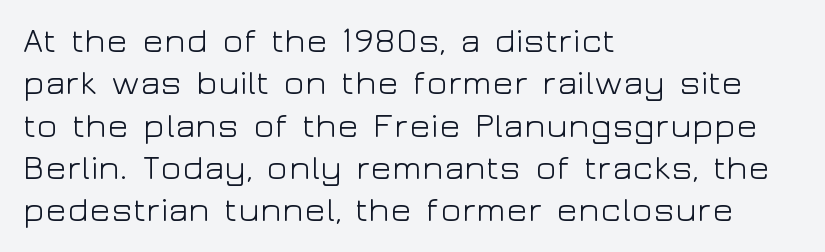
Q: Is the text bold? A: No.
Q: Is the text italic (slanted)? A: No, it is upright.
Q: Is the typeface a serif or a sans-serif typeface? A: Sans-serif.
Q: Is the text underlined? A: No.
Q: How is the paragraph aligned? A: Left-aligned.
Q: Is the spacing between letters normal or unusually wide? A: Normal.
Q: Width (condensed, normal, or wide)? A: Wide.
Q: Stroke contrast? A: Low.
Q: x-height? A: Medium.
Q: Monospaced? A: No.
